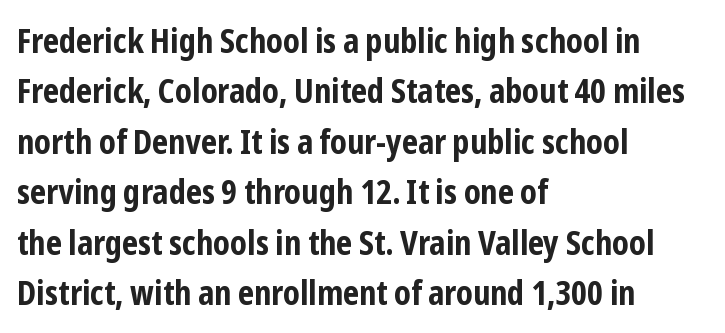
The image shows 33 px bold, condensed sans-serif type, upright; set left-aligned, normal line spacing (1.53x), normal letter spacing, not underlined; low stroke contrast and a medium x-height.
